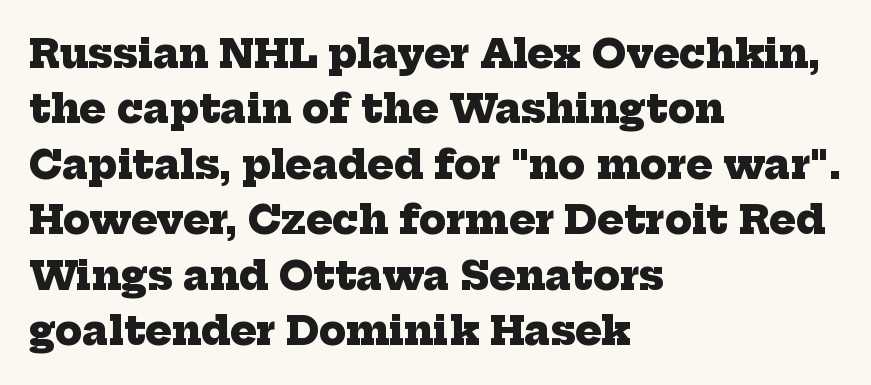
The foot of each line stays bare and open. Line starts are locked; line ends wander. In terms of letterform style, serifs are clearly present. The face used here is proportionally spaced, like ordinary book or web type. The gaps between neighbouring characters are ordinary and unremarkable.
